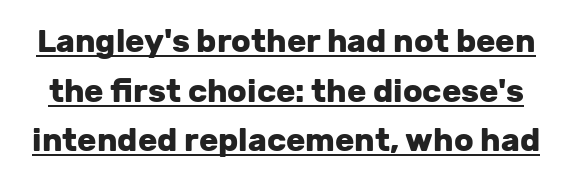
{"serif": "no", "italic": "no", "bold": "yes", "weight": "heavy", "width": "normal", "stroke_contrast": "low", "x_height": "medium", "monospaced": "no", "underline": "yes", "line_spacing": "normal", "line_spacing_ratio": 1.55, "letter_spacing": "normal", "letter_spacing_em": 0.0, "glyph_px": 32}
